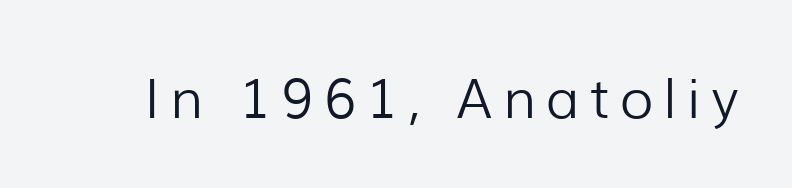
Q: Is the text bold? A: No.
Q: Is the text italic (slanted)? A: No, it is upright.
Q: Is the typeface a serif or a sans-serif typeface? A: Sans-serif.
Q: Is the text underlined? A: No.
Q: Width (condensed, normal, or wide)? A: Normal.
Q: Stroke contrast? A: Low.
Q: x-height? A: Medium.
Q: Monospaced? A: No.
